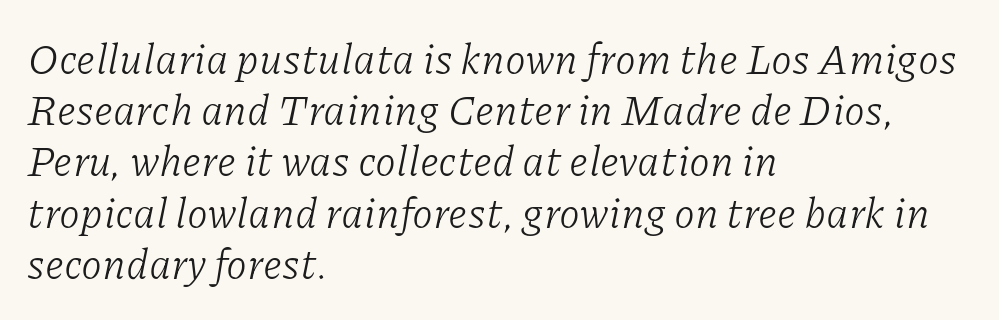
The type is set solid horizontally, with unmodified tracking. This sample uses a serif face. Each letter keeps its own natural width here, so spacing adapts to shape. The rendering applies a slant to the glyphs.
